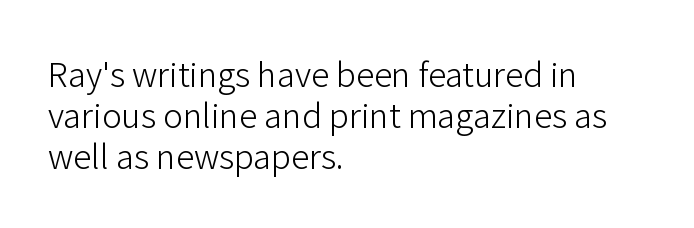
The letters carry no serifs — their stems end cleanly without finishing strokes. The font's upright variant was chosen for this text. You could not count columns in this text — the font is proportionally spaced. Letters rest on an invisible, unmarked baseline. Here the glyphs are tracked normally, forming tight word shapes.
